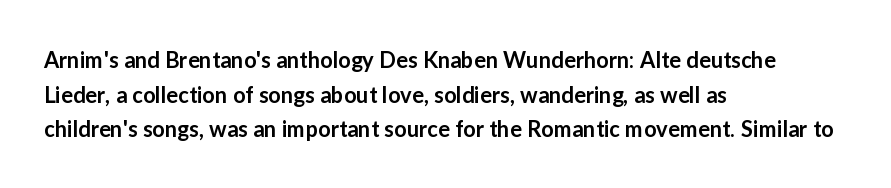
Q: Is the text bold? A: Semi-bold.
Q: Is the text italic (slanted)? A: No, it is upright.
Q: Is the text underlined? A: No.
Q: How is the paragraph aligned? A: Left-aligned.
Q: Is the spacing between letters normal or unusually wide? A: Normal.
Q: Is the spacing between lines tight, normal or loose? A: Normal.
